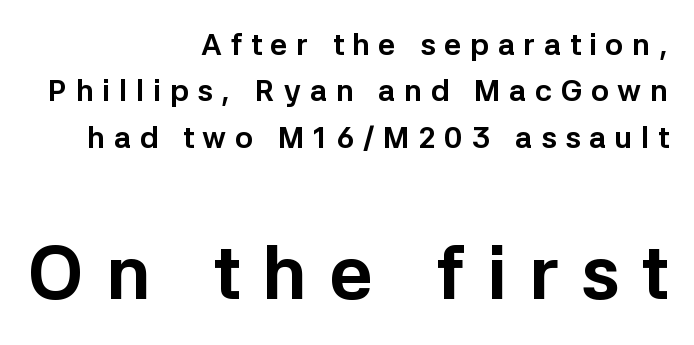
Q: Is the text bold? A: Yes.
Q: Is the text italic (slanted)? A: No, it is upright.
Q: Is the typeface a serif or a sans-serif typeface? A: Sans-serif.
Q: Is the text underlined? A: No.
Q: How is the paragraph aligned? A: Right-aligned.
Q: Is the spacing between letters normal or unusually wide? A: Unusually wide.
Q: Is the spacing between lines tight, normal or loose? A: Normal.
Q: Which block of text is set in a larger size, the first (top) or the second (bottom)? A: The second (bottom) one.
Q: Width (condensed, normal, or wide)? A: Normal.
Q: Stroke contrast? A: Low.
Q: x-height? A: Medium.
Q: Monospaced? A: No.
